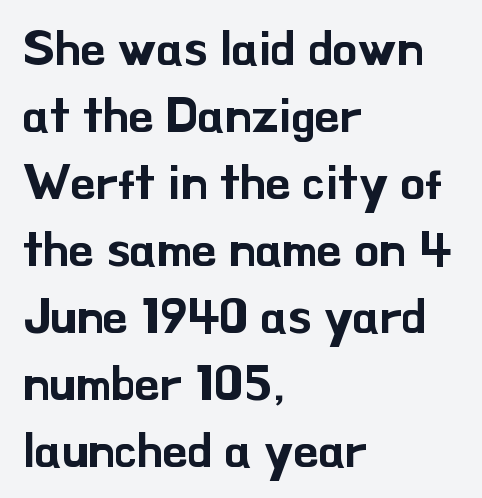
The image shows 50 px sans-serif type, upright; set left-aligned, normal line spacing (1.34x), normal letter spacing, not underlined; low stroke contrast and a small x-height.
